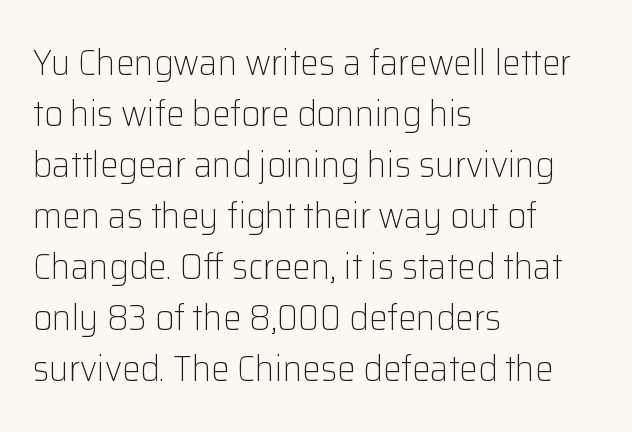
Posture: straight, roman, zero tilt. The face looks like a standard text weight, possibly lighter. Do the characters align in a grid? No, the font is proportional. Just letters on the line, the space beneath them empty. This sample keeps an unexceptional amount of space between lines.
